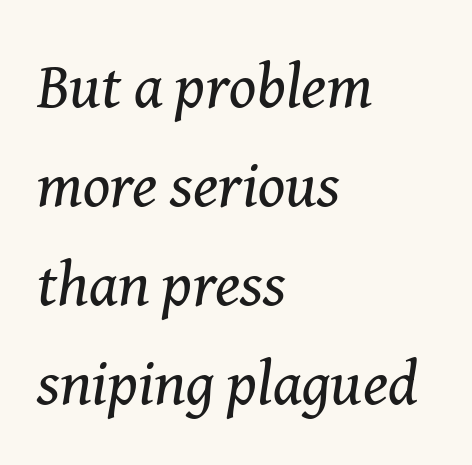
Q: Is the text bold? A: No.
Q: Is the text italic (slanted)? A: Yes, it leans right by about 8 degrees.
Q: Is the typeface a serif or a sans-serif typeface? A: Serif.
Q: Is the text underlined? A: No.
Q: How is the paragraph aligned? A: Left-aligned.
Q: Is the spacing between letters normal or unusually wide? A: Normal.
Q: Is the spacing between lines tight, normal or loose? A: Normal.
Q: Width (condensed, normal, or wide)? A: Normal.
Q: Stroke contrast? A: Medium.
Q: x-height? A: Medium.
Q: Monospaced? A: No.
